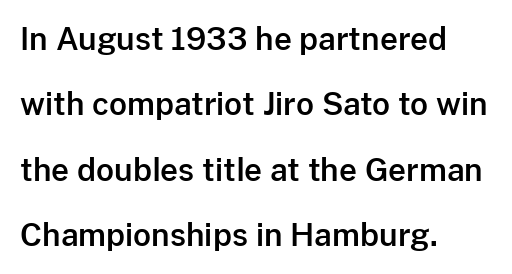
{"serif": "no", "italic": "no", "width": "normal", "stroke_contrast": "low", "x_height": "medium", "monospaced": "no", "underline": "no", "align": "left", "line_spacing": "loose", "line_spacing_ratio": 2.11, "letter_spacing": "normal", "letter_spacing_em": 0.0, "glyph_px": 31}
